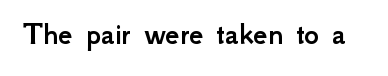
Q: Is the text italic (slanted)? A: No, it is upright.
Q: Is the typeface a serif or a sans-serif typeface? A: Sans-serif.
Q: Is the text underlined? A: No.
Q: Is the spacing between letters normal or unusually wide? A: Normal.
Q: Width (condensed, normal, or wide)? A: Normal.
Q: Stroke contrast? A: Low.
Q: x-height? A: Small.
Q: Monospaced? A: No.
